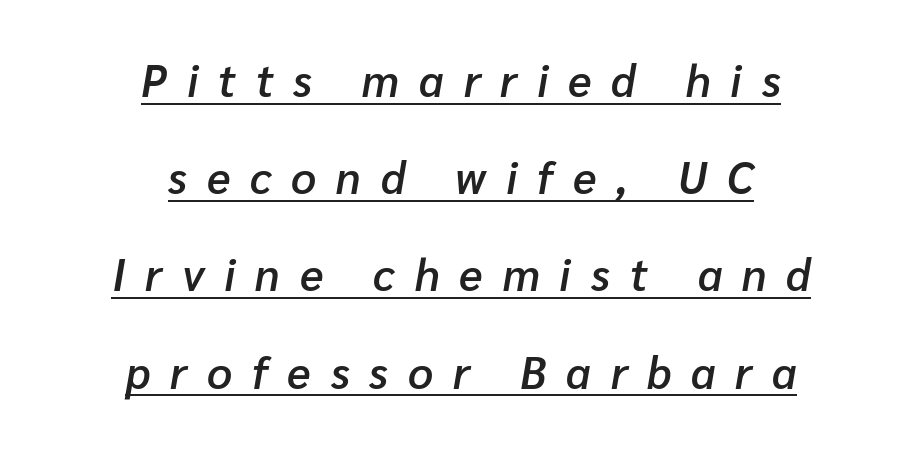
The image shows 44 px semibold type, italic (leaning right); set centered, loose line spacing (2.21x), unusually wide letter spacing (+0.45 em), underlined; low stroke contrast and a medium x-height.
